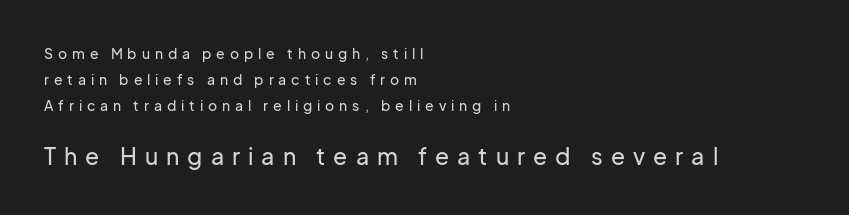
A roman cut, with each character standing at attention. Plain, unruled lines of type. The face used here appears at its bigger size in the lower chunk. The line texture is sparse and dotted thanks to wide tracking. Alignment: flush left.
